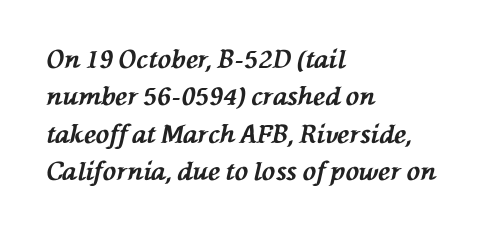
Q: Is the text bold? A: Yes.
Q: Is the text italic (slanted)? A: Yes, it leans left by about 76 degrees.
Q: Is the text underlined? A: No.
Q: How is the paragraph aligned? A: Left-aligned.
Q: Is the spacing between letters normal or unusually wide? A: Normal.
Q: Is the spacing between lines tight, normal or loose? A: Normal.
